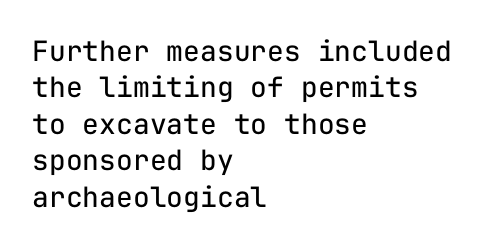
{"serif": "no", "italic": "no", "bold": "no", "weight": "regular", "width": "normal", "stroke_contrast": "low", "x_height": "medium", "monospaced": "yes", "underline": "no", "align": "left", "line_spacing": "normal", "line_spacing_ratio": 1.3, "letter_spacing": "normal", "letter_spacing_em": 0.0, "glyph_px": 28}
